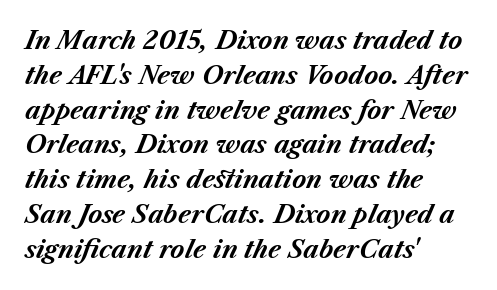
Q: Is the text bold? A: Yes.
Q: Is the text italic (slanted)? A: Yes, it leans right by about 23 degrees.
Q: Is the text underlined? A: No.
Q: How is the paragraph aligned? A: Left-aligned.
Q: Is the spacing between letters normal or unusually wide? A: Normal.
Q: Is the spacing between lines tight, normal or loose? A: Normal.
